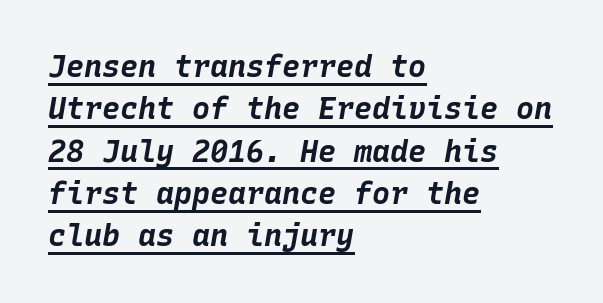
{"italic": "yes", "lean": "right", "slant_degrees": 10, "bold": "yes", "weight": "bold", "width": "normal", "stroke_contrast": "low", "x_height": "large", "monospaced": "yes", "underline": "yes", "align": "left", "line_spacing": "normal", "line_spacing_ratio": 1.41, "letter_spacing": "normal", "letter_spacing_em": 0.0, "glyph_px": 30}
